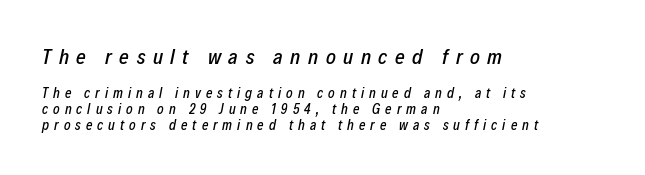
Q: Is the text italic (slanted)? A: Yes, it leans right by about 12 degrees.
Q: Is the text underlined? A: No.
Q: How is the paragraph aligned? A: Left-aligned.
Q: Is the spacing between letters normal or unusually wide? A: Unusually wide.
Q: Is the spacing between lines tight, normal or loose? A: Tight.
Q: Which block of text is set in a larger size, the first (top) or the second (bottom)? A: The first (top) one.
